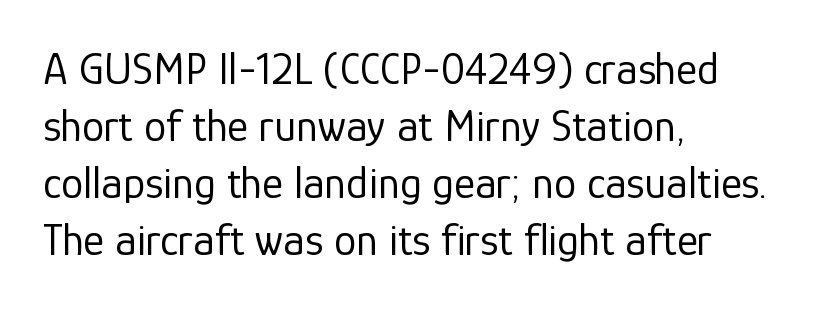
Q: Is the text bold? A: No.
Q: Is the text italic (slanted)? A: No, it is upright.
Q: Is the typeface a serif or a sans-serif typeface? A: Sans-serif.
Q: Is the text underlined? A: No.
Q: How is the paragraph aligned? A: Left-aligned.
Q: Is the spacing between letters normal or unusually wide? A: Normal.
Q: Is the spacing between lines tight, normal or loose? A: Normal.
Q: Width (condensed, normal, or wide)? A: Normal.
Q: Stroke contrast? A: Low.
Q: x-height? A: Medium.
Q: Monospaced? A: No.
